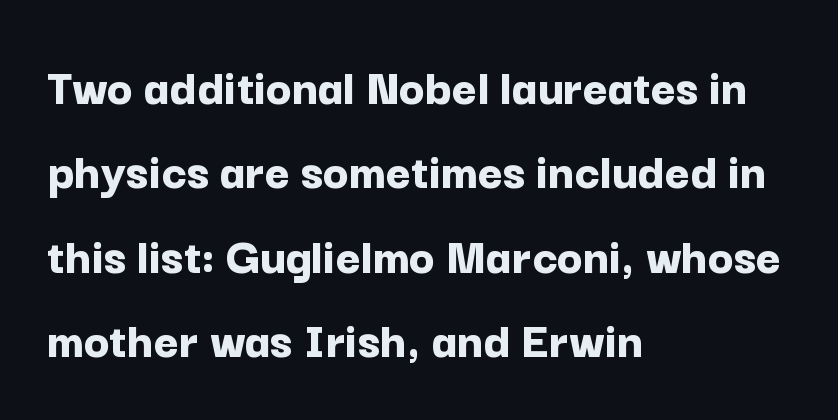
The image shows 53 px bold sans-serif type, upright; set left-aligned, normal line spacing (1.59x), normal letter spacing, not underlined; low stroke contrast and a medium x-height.
